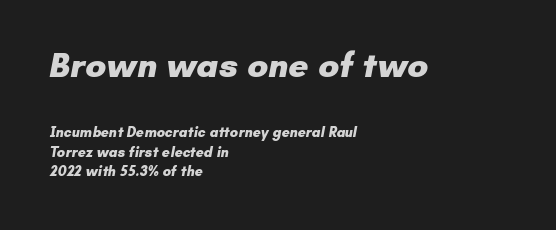
{"serif": "no", "bold": "yes", "weight": "heavy", "width": "normal", "stroke_contrast": "low", "x_height": "small", "monospaced": "no", "underline": "no", "align": "left", "line_spacing": "normal", "line_spacing_ratio": 1.38, "letter_spacing": "normal", "letter_spacing_em": 0.0, "larger_block": "first", "size_ratio": 2.5, "glyph_px": 35}
